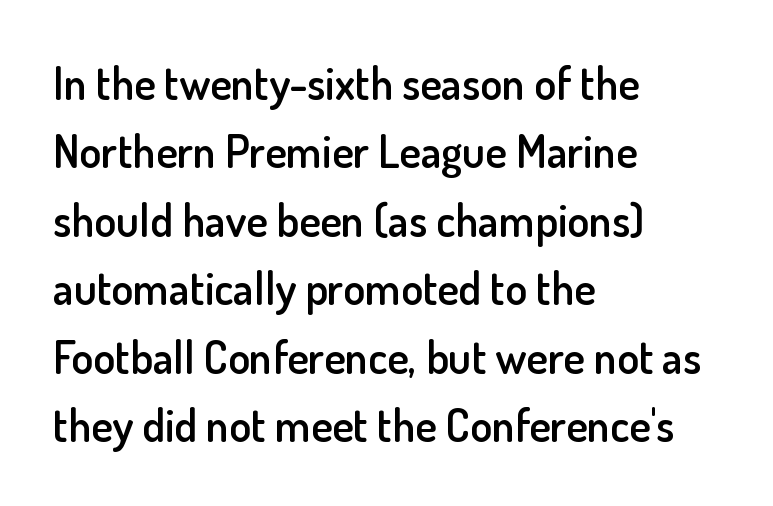
Q: Is the text bold? A: Semi-bold.
Q: Is the text italic (slanted)? A: No, it is upright.
Q: Is the typeface a serif or a sans-serif typeface? A: Sans-serif.
Q: Is the text underlined? A: No.
Q: How is the paragraph aligned? A: Left-aligned.
Q: Is the spacing between letters normal or unusually wide? A: Normal.
Q: Is the spacing between lines tight, normal or loose? A: Normal.
Q: Width (condensed, normal, or wide)? A: Normal.
Q: Stroke contrast? A: Low.
Q: x-height? A: Small.
Q: Monospaced? A: No.
